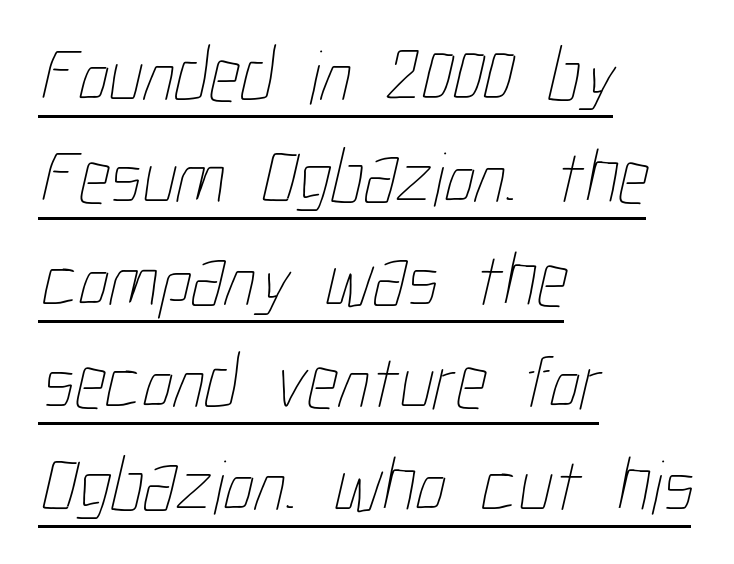
The image shows 77 px thin, condensed type; set left-aligned, normal line spacing (1.33x), normal letter spacing, underlined; low stroke contrast and a medium x-height.
